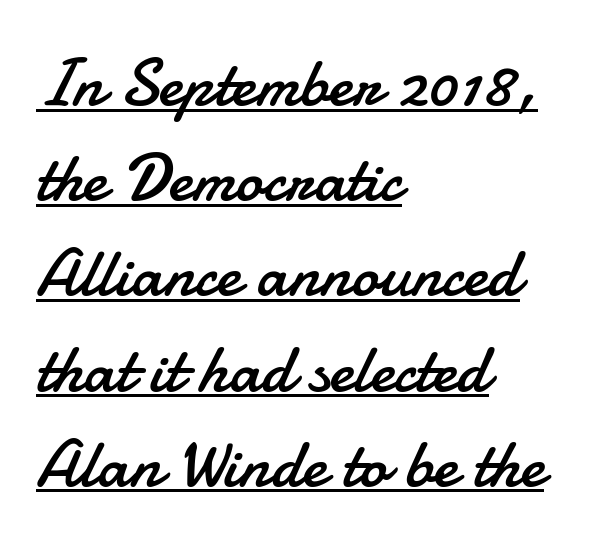
Q: Is the text bold? A: No.
Q: Is the text italic (slanted)? A: Yes.
Q: Is the typeface a serif or a sans-serif typeface? A: Sans-serif.
Q: Is the text underlined? A: Yes.
Q: How is the paragraph aligned? A: Left-aligned.
Q: Is the spacing between letters normal or unusually wide? A: Normal.
Q: Is the spacing between lines tight, normal or loose? A: Normal.
Q: Width (condensed, normal, or wide)? A: Normal.
Q: Stroke contrast? A: Low.
Q: x-height? A: Small.
Q: Monospaced? A: No.
